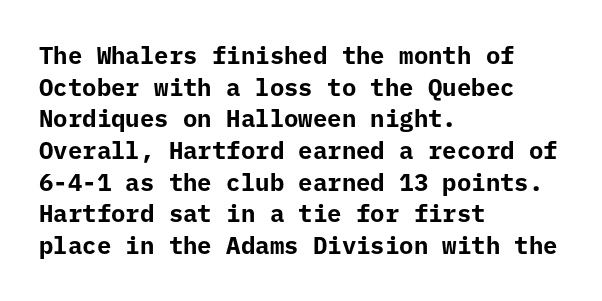
Q: Is the text bold? A: Yes.
Q: Is the text italic (slanted)? A: No, it is upright.
Q: Is the text underlined? A: No.
Q: How is the paragraph aligned? A: Left-aligned.
Q: Is the spacing between letters normal or unusually wide? A: Normal.
Q: Is the spacing between lines tight, normal or loose? A: Normal.
